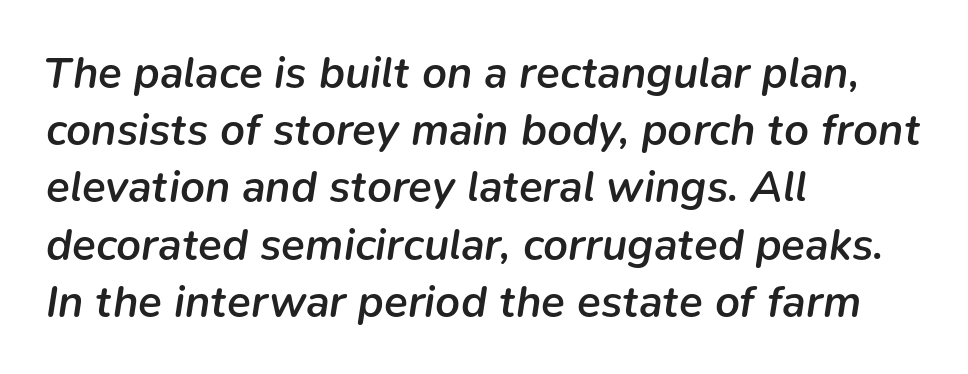
Looks like regular typesetting: each glyph gets only the width it needs. Check under the words: just untouched page. The space between consecutive lines is moderate. Caption: standard tracking, unaltered. In terms of weight, the rendering is demibold, just under bold.
